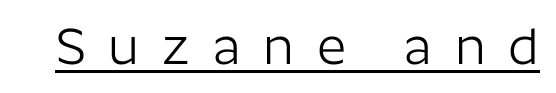
{"serif": "no", "italic": "no", "bold": "no", "weight": "light", "width": "normal", "stroke_contrast": "low", "x_height": "medium", "monospaced": "no", "underline": "yes", "letter_spacing": "wide", "letter_spacing_em": 0.45, "glyph_px": 51}
